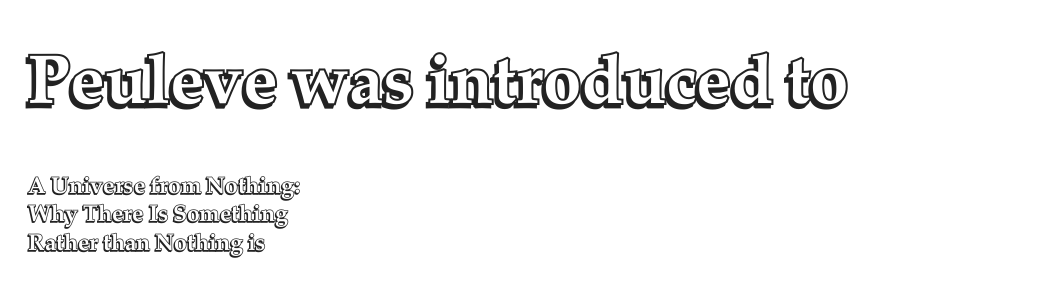
Q: Is the text italic (slanted)? A: No, it is upright.
Q: Is the text underlined? A: No.
Q: How is the paragraph aligned? A: Left-aligned.
Q: Is the spacing between letters normal or unusually wide? A: Normal.
Q: Which block of text is set in a larger size, the first (top) or the second (bottom)? A: The first (top) one.
Q: Width (condensed, normal, or wide)? A: Normal.
Q: x-height? A: Medium.
Q: Monospaced? A: No.
